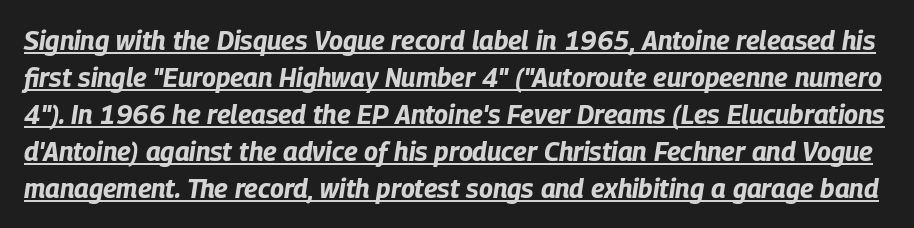
Q: Is the text bold? A: Yes.
Q: Is the text italic (slanted)? A: Yes, it leans right by about 9 degrees.
Q: Is the text underlined? A: Yes.
Q: Is the spacing between letters normal or unusually wide? A: Normal.
Q: Is the spacing between lines tight, normal or loose? A: Normal.
